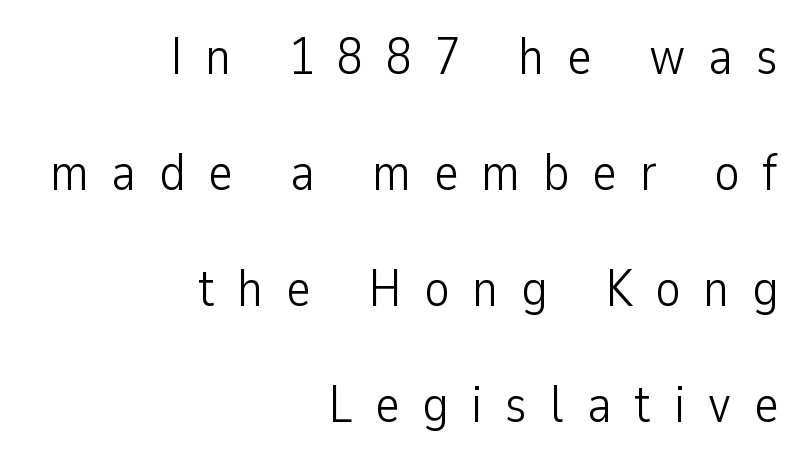
The image shows 52 px light, condensed sans-serif type, upright; set right-aligned, loose line spacing (2.23x), unusually wide letter spacing (+0.44 em), not underlined; low stroke contrast and a medium x-height.
